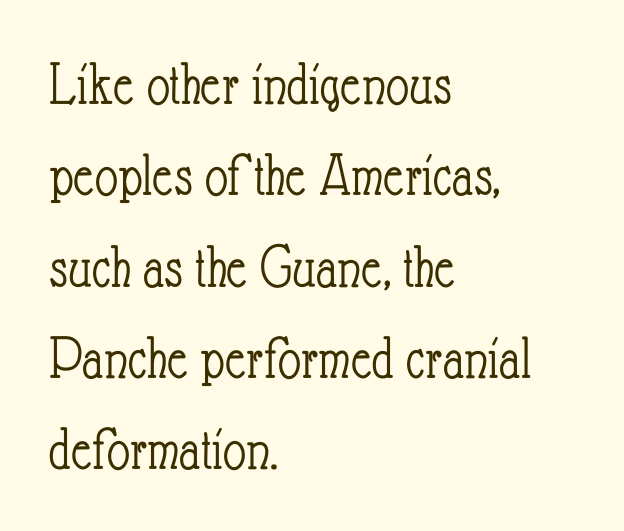
The image shows 63 px light, condensed type, upright; set left-aligned, normal line spacing (1.45x), normal letter spacing, not underlined; low stroke contrast and a small x-height.
